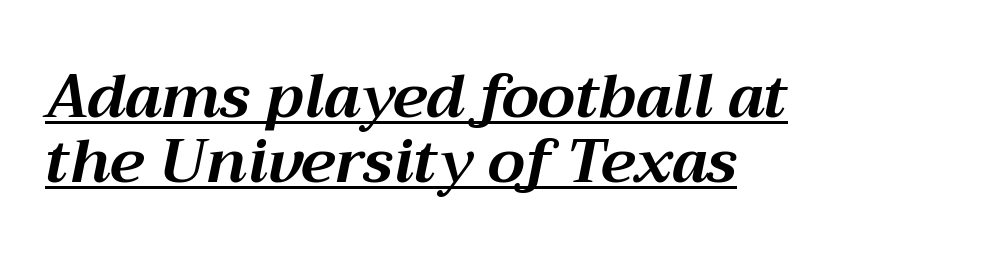
Spacing between characters is what you'd get straight out of the box. Stroke thickness is high; the sample reads as a true bold. Do the characters align in a grid? No, the font is proportional. The glyphs are accompanied by a horizontal stroke just below them. Emphasis-style slanted type is in use. Baseline-to-baseline distance is barely more than the letter height.
